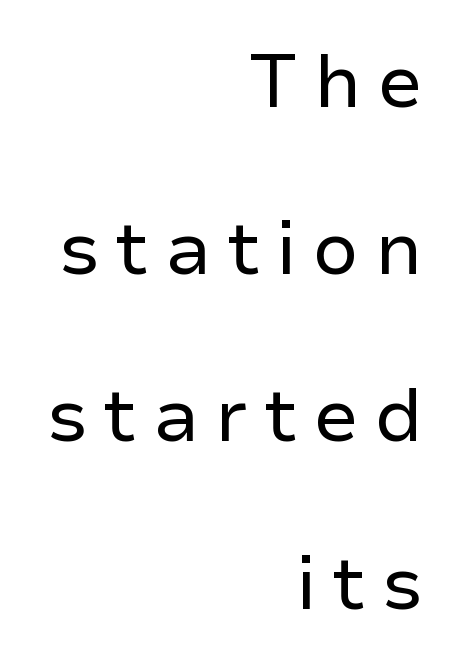
{"serif": "no", "italic": "no", "bold": "no", "weight": "regular", "width": "normal", "stroke_contrast": "low", "x_height": "medium", "monospaced": "no", "underline": "no", "align": "right", "line_spacing": "loose", "line_spacing_ratio": 2.26, "letter_spacing": "wide", "letter_spacing_em": 0.21, "glyph_px": 74}
